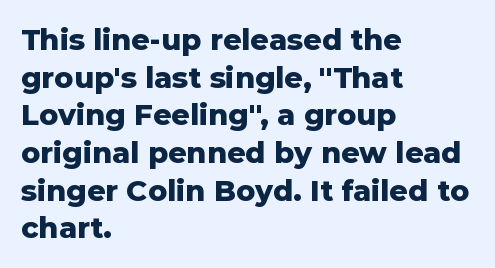
The image shows 29 px heavy sans-serif type, upright; set left-aligned, normal line spacing (1.3x), normal letter spacing, not underlined; low stroke contrast and a medium x-height.
